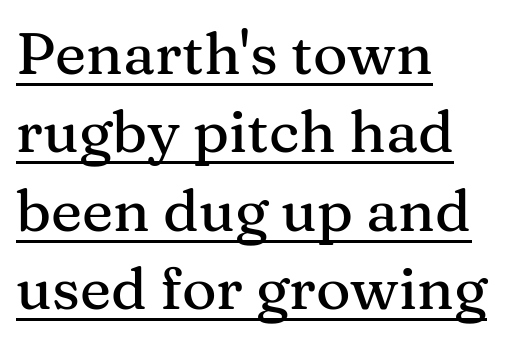
{"serif": "yes", "italic": "no", "width": "normal", "stroke_contrast": "medium", "x_height": "medium", "monospaced": "no", "underline": "yes", "align": "left", "line_spacing": "normal", "line_spacing_ratio": 1.33, "letter_spacing": "normal", "letter_spacing_em": 0.0, "glyph_px": 59}
